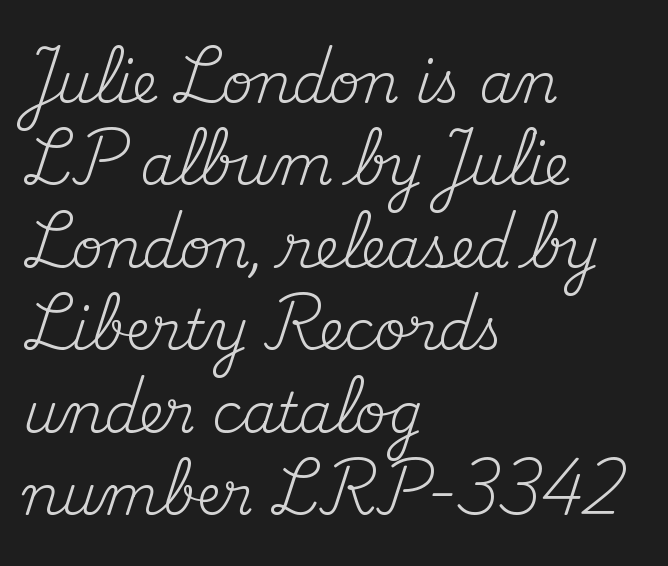
Q: Is the text bold? A: No.
Q: Is the text italic (slanted)? A: Yes.
Q: Is the typeface a serif or a sans-serif typeface? A: Serif.
Q: Is the text underlined? A: No.
Q: How is the paragraph aligned? A: Left-aligned.
Q: Is the spacing between letters normal or unusually wide? A: Normal.
Q: Is the spacing between lines tight, normal or loose? A: Normal.
Q: Width (condensed, normal, or wide)? A: Normal.
Q: Stroke contrast? A: Medium.
Q: x-height? A: Small.
Q: Monospaced? A: No.
